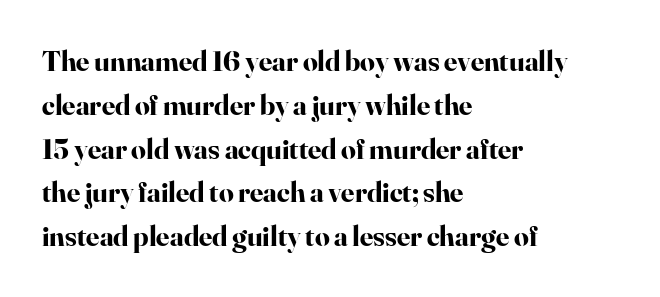
{"serif": "yes", "italic": "no", "bold": "yes", "weight": "bold", "width": "normal", "stroke_contrast": "high", "x_height": "small", "monospaced": "no", "underline": "no", "align": "left", "line_spacing": "normal", "line_spacing_ratio": 1.51, "letter_spacing": "normal", "letter_spacing_em": 0.0, "glyph_px": 29}
